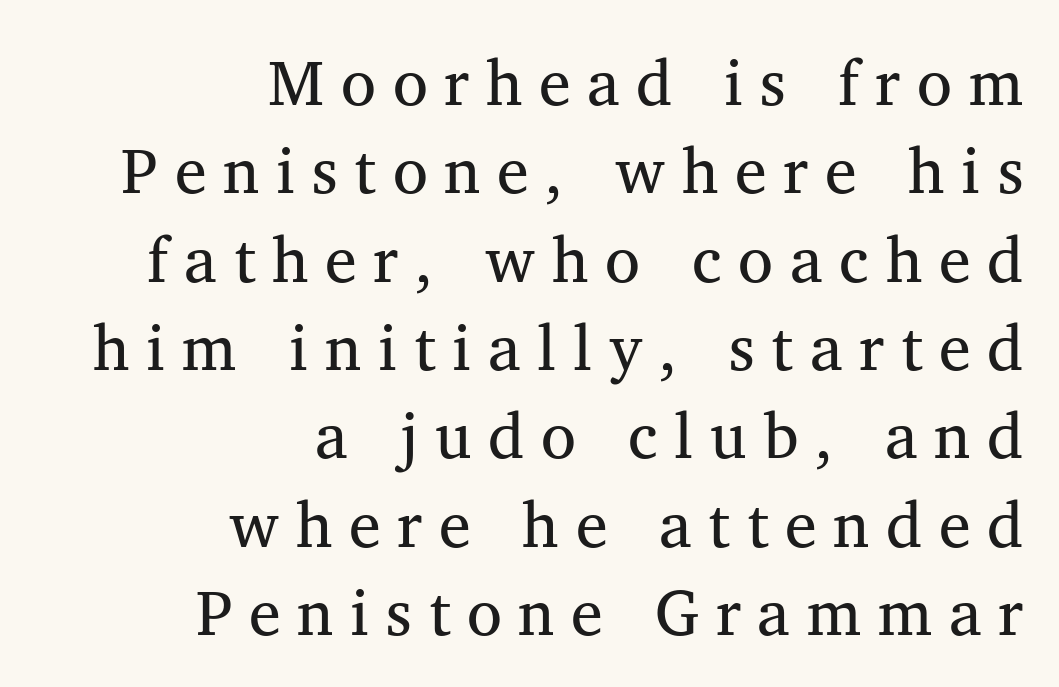
Q: Is the text bold? A: No.
Q: Is the text italic (slanted)? A: No, it is upright.
Q: Is the typeface a serif or a sans-serif typeface? A: Serif.
Q: Is the text underlined? A: No.
Q: How is the paragraph aligned? A: Right-aligned.
Q: Is the spacing between letters normal or unusually wide? A: Unusually wide.
Q: Is the spacing between lines tight, normal or loose? A: Normal.
Q: Width (condensed, normal, or wide)? A: Normal.
Q: Stroke contrast? A: Medium.
Q: x-height? A: Medium.
Q: Monospaced? A: No.
